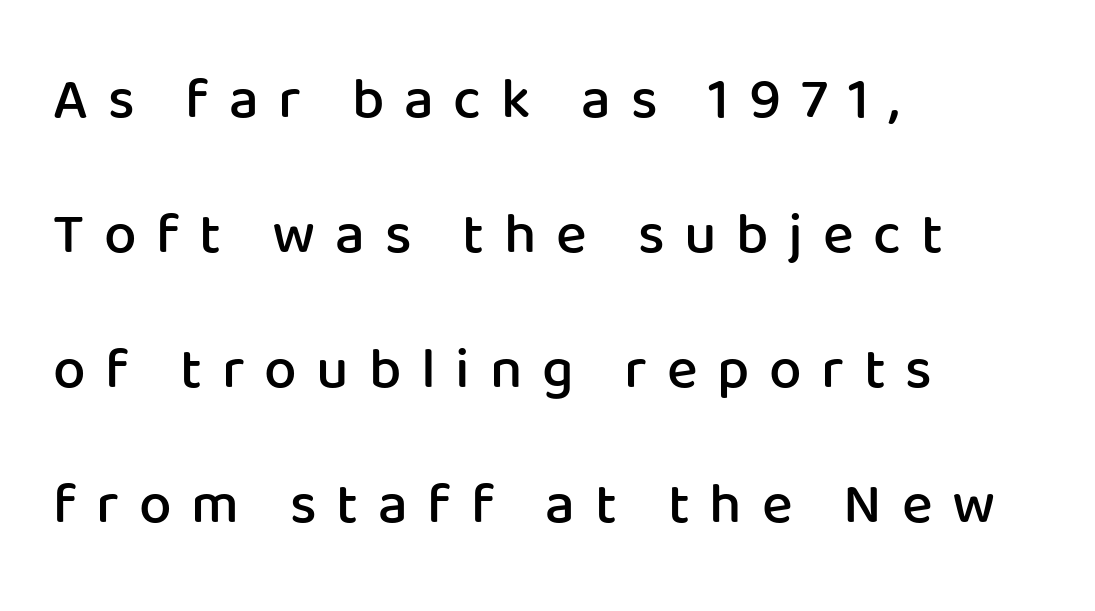
The image shows 58 px semibold sans-serif type, upright; set left-aligned, loose line spacing (2.33x), unusually wide letter spacing (+0.34 em), not underlined; low stroke contrast and a medium x-height.
